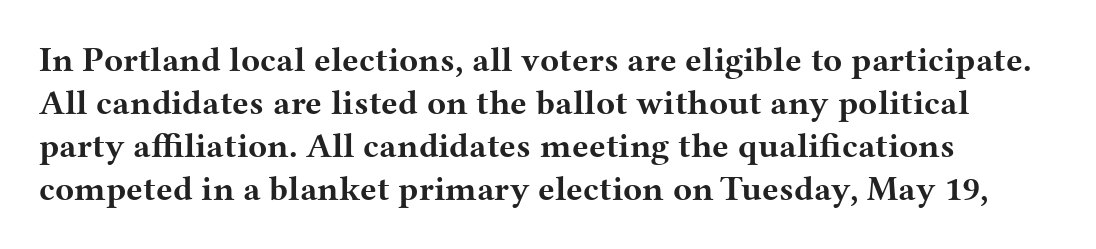
Q: Is the text bold? A: Yes.
Q: Is the text italic (slanted)? A: No, it is upright.
Q: Is the typeface a serif or a sans-serif typeface? A: Serif.
Q: Is the text underlined? A: No.
Q: How is the paragraph aligned? A: Left-aligned.
Q: Is the spacing between letters normal or unusually wide? A: Normal.
Q: Width (condensed, normal, or wide)? A: Wide.
Q: Stroke contrast? A: Medium.
Q: x-height? A: Medium.
Q: Monospaced? A: No.
